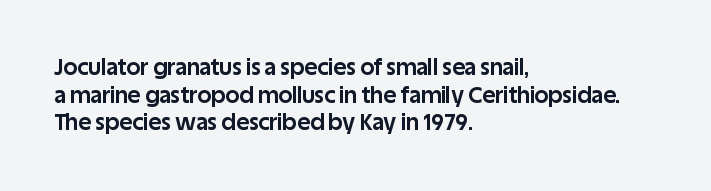
{"italic": "no", "bold": "yes", "underline": "no", "align": "left", "line_spacing": "normal", "line_spacing_ratio": 1.26, "letter_spacing": "normal", "letter_spacing_em": 0.0, "glyph_px": 22}
